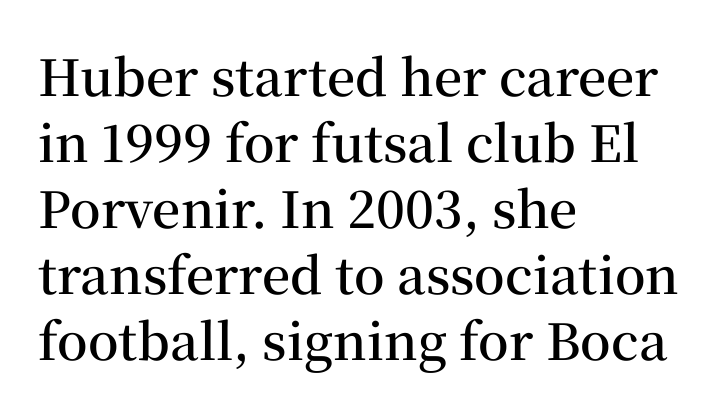
The designer went with a serif here, giving each stem small feet. The horizontal fit of the characters is conventional and even. A somewhat darkened texture: the type is semibold rather than bold. Quick note: interline space is typical. Upright lettering throughout. These lines are rendered in a variable-pitch font.
